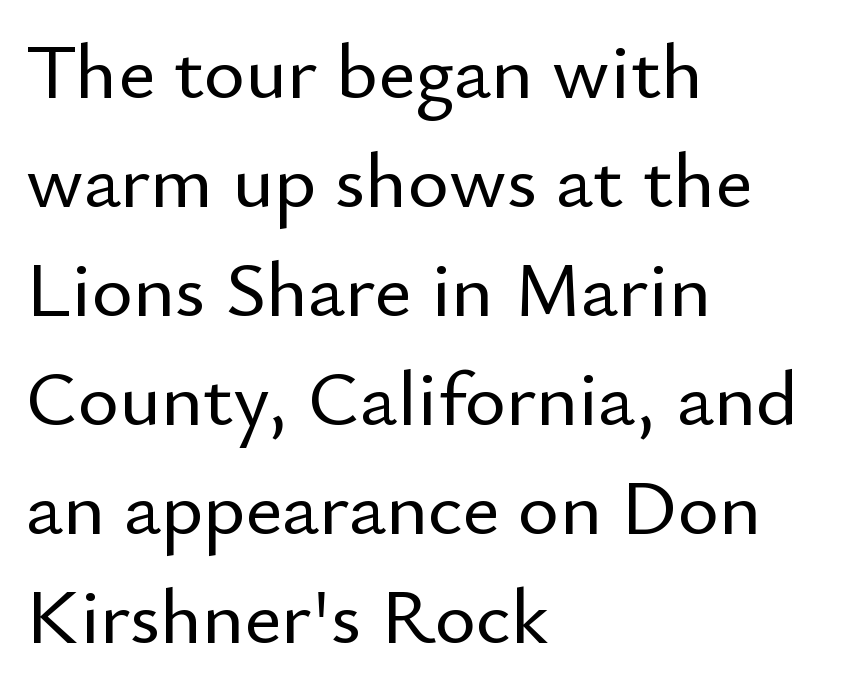
Q: Is the text italic (slanted)? A: No, it is upright.
Q: Is the typeface a serif or a sans-serif typeface? A: Sans-serif.
Q: Is the text underlined? A: No.
Q: How is the paragraph aligned? A: Left-aligned.
Q: Is the spacing between letters normal or unusually wide? A: Normal.
Q: Is the spacing between lines tight, normal or loose? A: Normal.
Q: Width (condensed, normal, or wide)? A: Normal.
Q: Stroke contrast? A: Low.
Q: x-height? A: Small.
Q: Monospaced? A: No.
